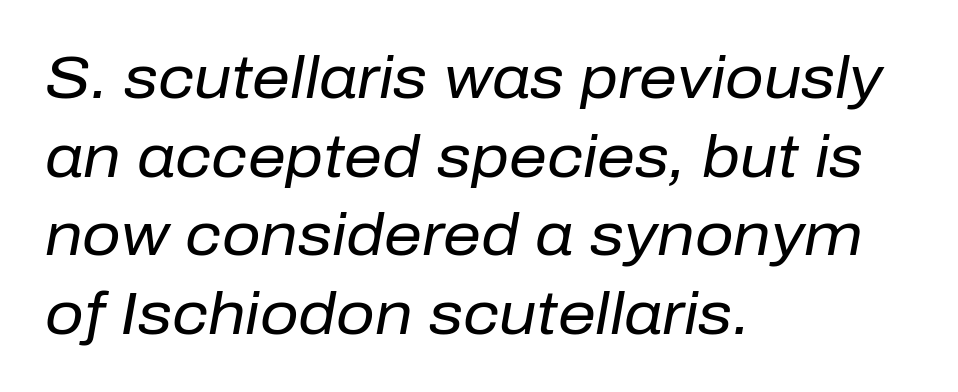
{"italic": "yes", "lean": "right", "slant_degrees": 10, "bold": "no", "weight": "regular", "width": "normal", "stroke_contrast": "low", "x_height": "medium", "monospaced": "no", "underline": "no", "align": "left", "line_spacing": "normal", "line_spacing_ratio": 1.31, "letter_spacing": "normal", "letter_spacing_em": 0.0, "glyph_px": 60}
